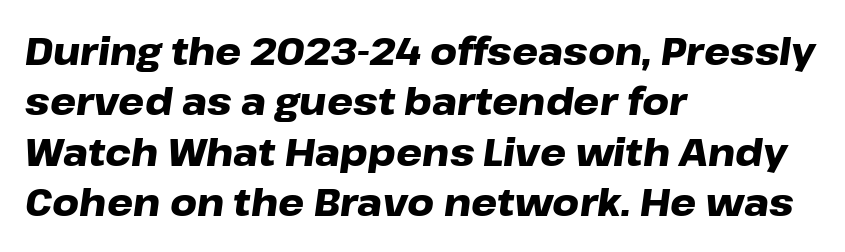
Lines of text with bare space underneath. The letters advance in unequal steps, a hallmark of proportional type. In terms of posture, this sample is oblique. Compared with a centered layout, this one pins lines to the left instead.
